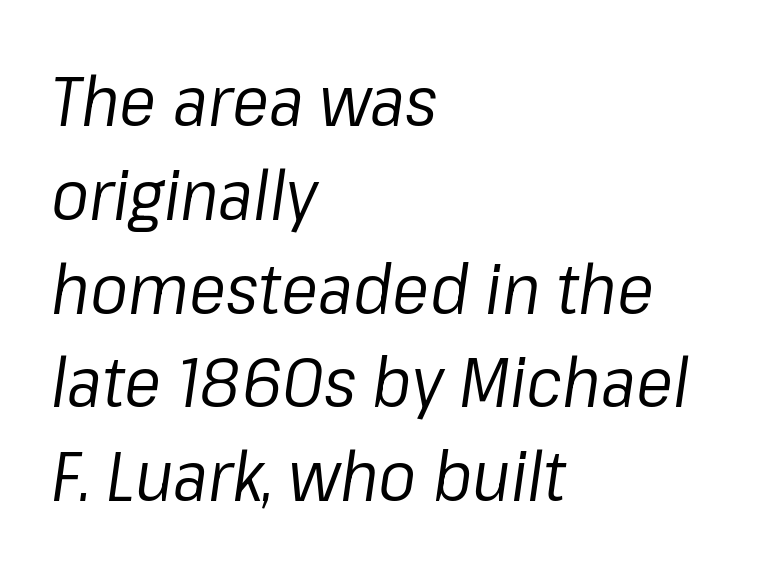
Q: Is the text bold? A: No.
Q: Is the text italic (slanted)? A: Yes, it leans right by about 8 degrees.
Q: Is the text underlined? A: No.
Q: How is the paragraph aligned? A: Left-aligned.
Q: Is the spacing between letters normal or unusually wide? A: Normal.
Q: Is the spacing between lines tight, normal or loose? A: Normal.
Q: Width (condensed, normal, or wide)? A: Normal.
Q: Stroke contrast? A: Low.
Q: x-height? A: Medium.
Q: Monospaced? A: No.
